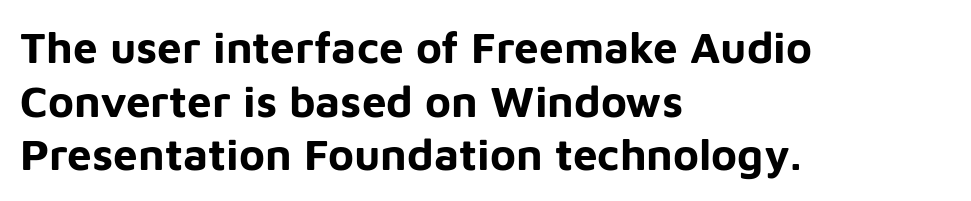
Q: Is the text bold? A: Yes.
Q: Is the text italic (slanted)? A: No, it is upright.
Q: Is the typeface a serif or a sans-serif typeface? A: Sans-serif.
Q: Is the text underlined? A: No.
Q: How is the paragraph aligned? A: Left-aligned.
Q: Is the spacing between letters normal or unusually wide? A: Normal.
Q: Width (condensed, normal, or wide)? A: Normal.
Q: Stroke contrast? A: Low.
Q: x-height? A: Medium.
Q: Monospaced? A: No.
